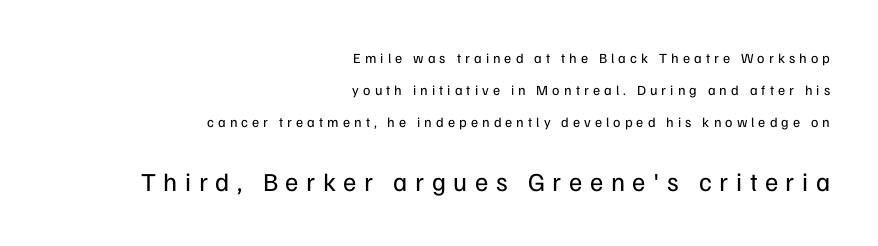
Any mark beneath the type? The region is blank. Posture: straight, roman, zero tilt. Whoever set this made the second block the dominant, larger element. The typesetter chose a ragged-left arrangement here. There is plenty of visible air inserted between adjacent glyphs.
